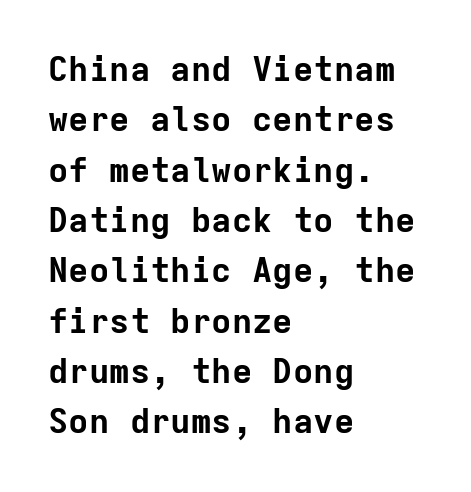
{"serif": "no", "italic": "no", "bold": "yes", "weight": "bold", "width": "normal", "stroke_contrast": "low", "x_height": "medium", "monospaced": "yes", "underline": "no", "align": "left", "line_spacing": "normal", "line_spacing_ratio": 1.48, "letter_spacing": "normal", "letter_spacing_em": 0.0, "glyph_px": 34}
